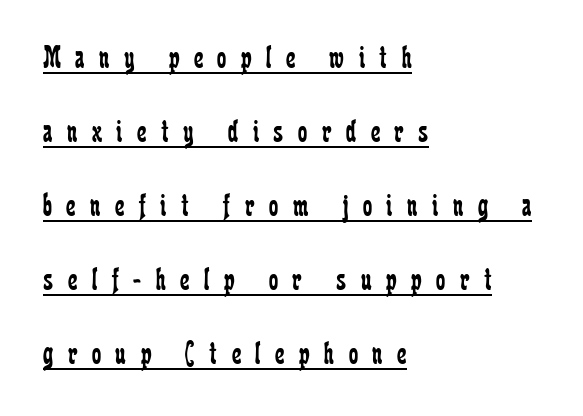
Q: Is the text bold? A: No.
Q: Is the text italic (slanted)? A: No, it is upright.
Q: Is the typeface a serif or a sans-serif typeface? A: Serif.
Q: Is the text underlined? A: Yes.
Q: How is the paragraph aligned? A: Left-aligned.
Q: Is the spacing between letters normal or unusually wide? A: Unusually wide.
Q: Is the spacing between lines tight, normal or loose? A: Loose.
Q: Width (condensed, normal, or wide)? A: Condensed.
Q: Stroke contrast? A: Low.
Q: x-height? A: Medium.
Q: Monospaced? A: No.
